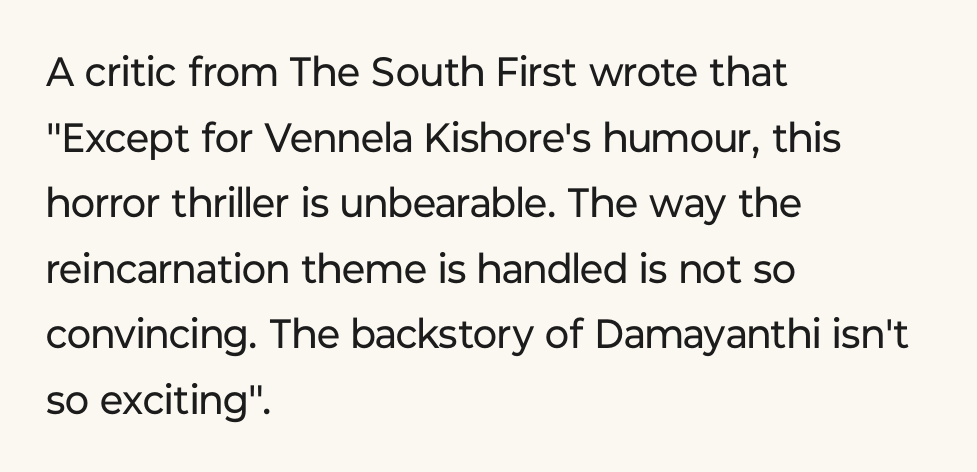
{"serif": "no", "italic": "no", "bold": "no", "weight": "regular", "width": "normal", "stroke_contrast": "low", "x_height": "medium", "monospaced": "no", "underline": "no", "align": "left", "line_spacing": "normal", "line_spacing_ratio": 1.6, "letter_spacing": "normal", "letter_spacing_em": 0.0, "glyph_px": 41}
